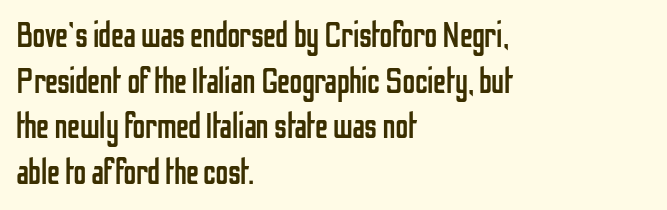
The image shows 36 px regular-weight, condensed sans-serif type, upright; set left-aligned, normal line spacing (1.27x), normal letter spacing, not underlined; low stroke contrast and a medium x-height.
